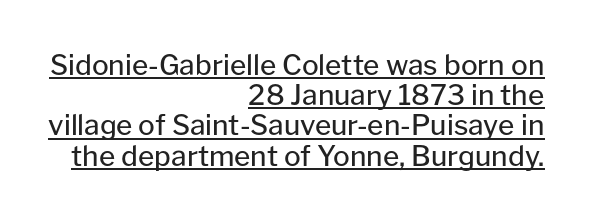
The image shows 28 px regular-weight sans-serif type, upright; set right-aligned, tight line spacing (1.08x), normal letter spacing, underlined; low stroke contrast and a medium x-height.
